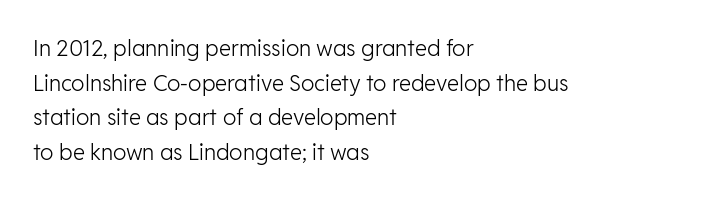
Which margin do the lines hug? The left one — the right edge is uneven. This is roman type, the default non-slanted kind. Summary of vertical rhythm: regular, with standard interline spacing. These glyphs show unthickened strokes, regular width or finer. The rendering keeps characters at their native spacing. The gap between lines stays unmarked.
